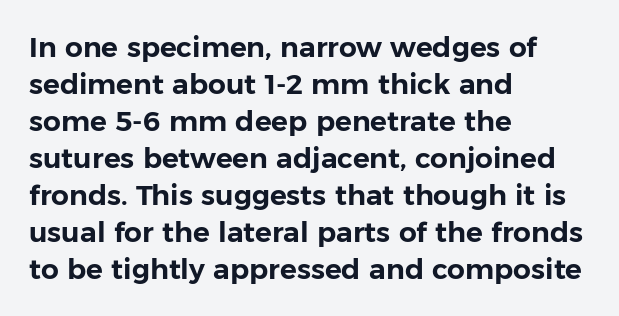
Q: Is the text italic (slanted)? A: No, it is upright.
Q: Is the typeface a serif or a sans-serif typeface? A: Sans-serif.
Q: Is the text underlined? A: No.
Q: How is the paragraph aligned? A: Left-aligned.
Q: Is the spacing between letters normal or unusually wide? A: Normal.
Q: Is the spacing between lines tight, normal or loose? A: Normal.
Q: Width (condensed, normal, or wide)? A: Normal.
Q: Stroke contrast? A: Low.
Q: x-height? A: Medium.
Q: Monospaced? A: No.
